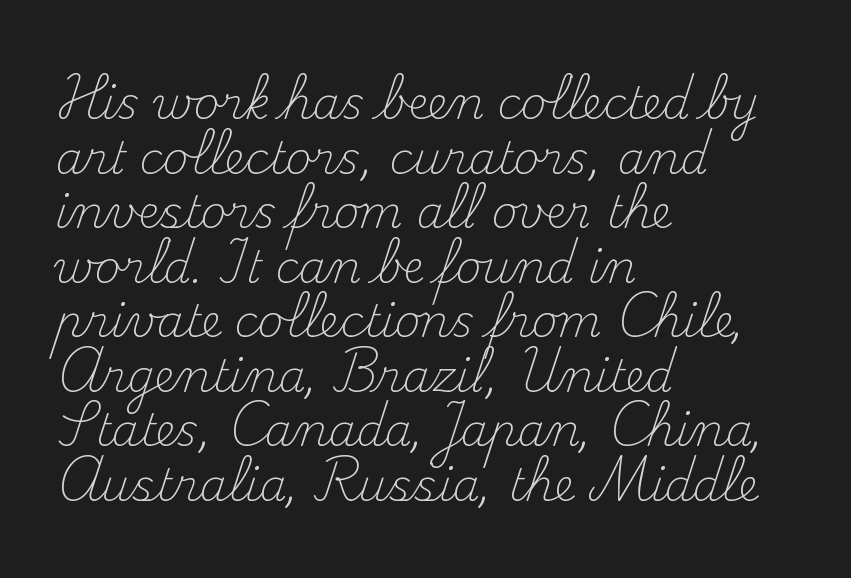
Q: Is the text bold? A: No.
Q: Is the text italic (slanted)? A: Yes.
Q: Is the typeface a serif or a sans-serif typeface? A: Serif.
Q: Is the text underlined? A: No.
Q: How is the paragraph aligned? A: Left-aligned.
Q: Is the spacing between letters normal or unusually wide? A: Normal.
Q: Width (condensed, normal, or wide)? A: Normal.
Q: Stroke contrast? A: Medium.
Q: x-height? A: Small.
Q: Monospaced? A: No.
